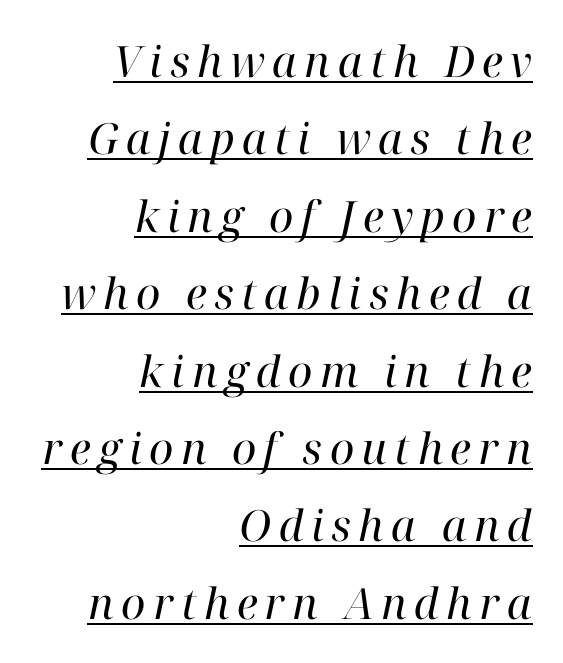
{"serif": "yes", "italic": "yes", "lean": "right", "slant_degrees": 12, "bold": "no", "weight": "regular", "width": "normal", "stroke_contrast": "high", "x_height": "medium", "monospaced": "no", "underline": "yes", "align": "right", "line_spacing_ratio": 1.8, "glyph_px": 43}
